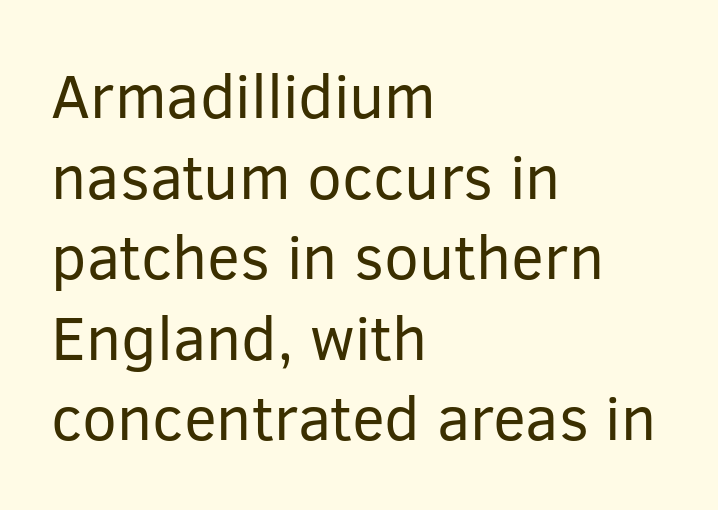
The lines are quadded left. It's the straight-up-and-down kind of type. The text was rendered using a sans face with plain stroke endings. Letters have the restrained weight of plain body copy at most.
